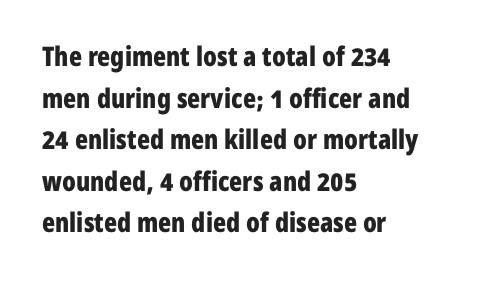
This sample keeps an unexceptional amount of space between lines. Which margin do the lines hug? The left one — the right edge is uneven. The specimen omits any rule beneath the text block's lines. Students, note that the glyphs here touch the page at normal intervals. This is heavy type, rendered in bold.
